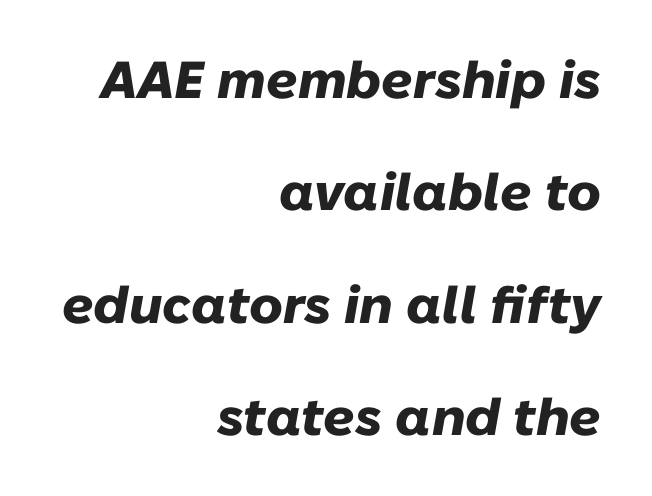
One-word summary of the alignment: right. Reading down the column, the eye jumps a long way to each next line. Each row of text sits above clean, open space. A typesetter would call this proportional, since set widths differ per character. The type is set solid horizontally, with unmodified tracking. This is oblique type, the kind used for emphasis or titles.
